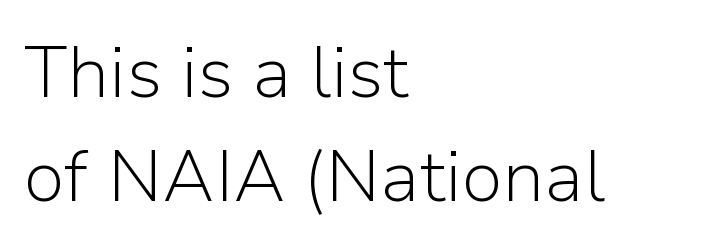
In terms of letterspacing, this is plain default setting. Is the type heavy? It reads as light-to-regular instead. In terms of letterform style, serifs are entirely absent. The typesetter chose a ragged-right arrangement here. Rendered with straight, roman letterforms.
